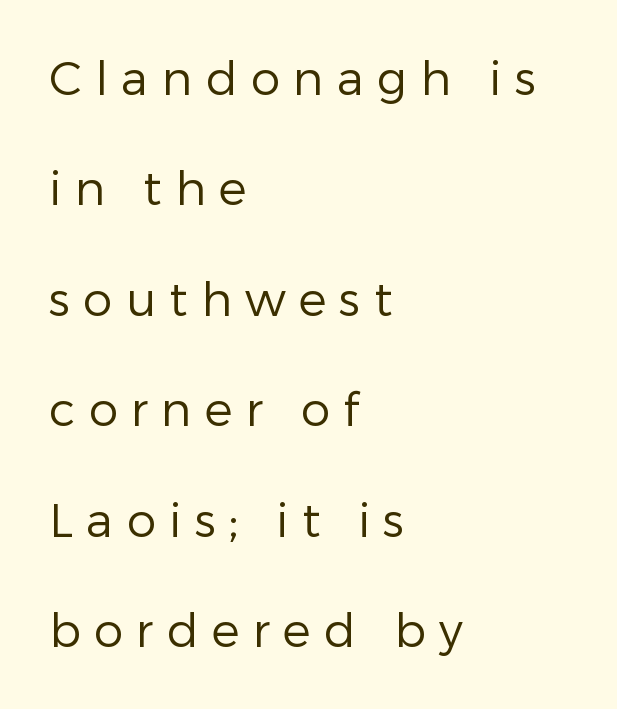
Q: Is the text bold? A: No.
Q: Is the text italic (slanted)? A: No, it is upright.
Q: Is the typeface a serif or a sans-serif typeface? A: Sans-serif.
Q: Is the text underlined? A: No.
Q: How is the paragraph aligned? A: Left-aligned.
Q: Is the spacing between letters normal or unusually wide? A: Unusually wide.
Q: Is the spacing between lines tight, normal or loose? A: Loose.
Q: Width (condensed, normal, or wide)? A: Normal.
Q: Stroke contrast? A: Low.
Q: x-height? A: Medium.
Q: Monospaced? A: No.
